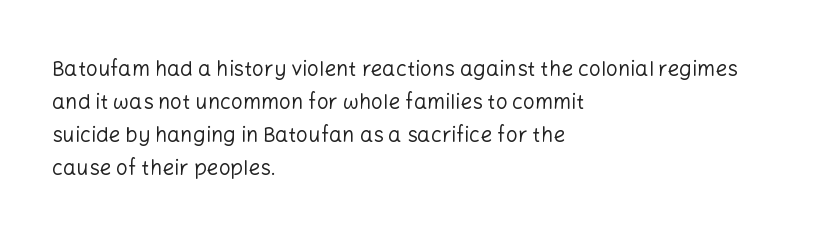
No italicization has been applied; the sample stays upright. This rendering features lettering with no underline. Summary of weight: not heavy and not bold. The typesetter chose a ragged-right arrangement here. The vertical gap from one line to the next is medium.
